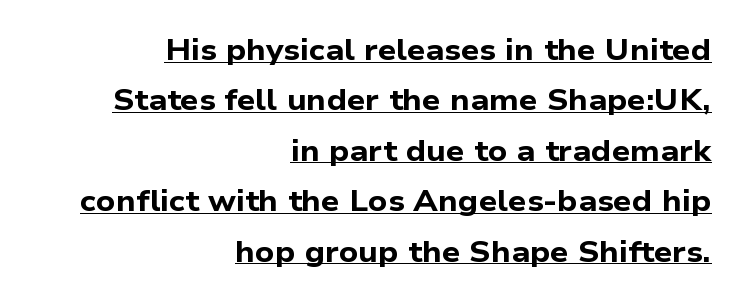
Q: Is the text bold? A: Yes.
Q: Is the typeface a serif or a sans-serif typeface? A: Sans-serif.
Q: Is the text underlined? A: Yes.
Q: How is the paragraph aligned? A: Right-aligned.
Q: Is the spacing between letters normal or unusually wide? A: Normal.
Q: Width (condensed, normal, or wide)? A: Wide.
Q: Stroke contrast? A: Low.
Q: x-height? A: Medium.
Q: Monospaced? A: No.
